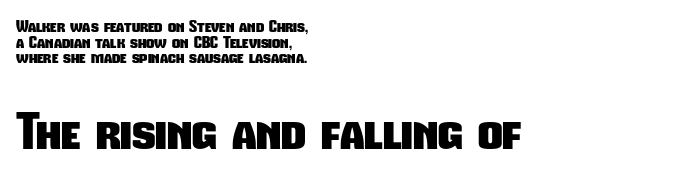
Q: Is the text bold? A: Yes.
Q: Is the typeface a serif or a sans-serif typeface? A: Sans-serif.
Q: Is the text underlined? A: No.
Q: How is the paragraph aligned? A: Left-aligned.
Q: Is the spacing between letters normal or unusually wide? A: Normal.
Q: Is the spacing between lines tight, normal or loose? A: Tight.
Q: Which block of text is set in a larger size, the first (top) or the second (bottom)? A: The second (bottom) one.
Q: Width (condensed, normal, or wide)? A: Condensed.
Q: Stroke contrast? A: Low.
Q: x-height? A: Medium.
Q: Monospaced? A: No.
